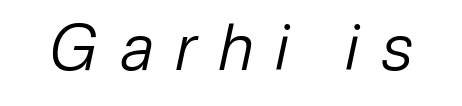
The image shows 63 px regular-weight type, italic (leaning right); set unusually wide letter spacing (+0.36 em), not underlined; low stroke contrast and a medium x-height.
